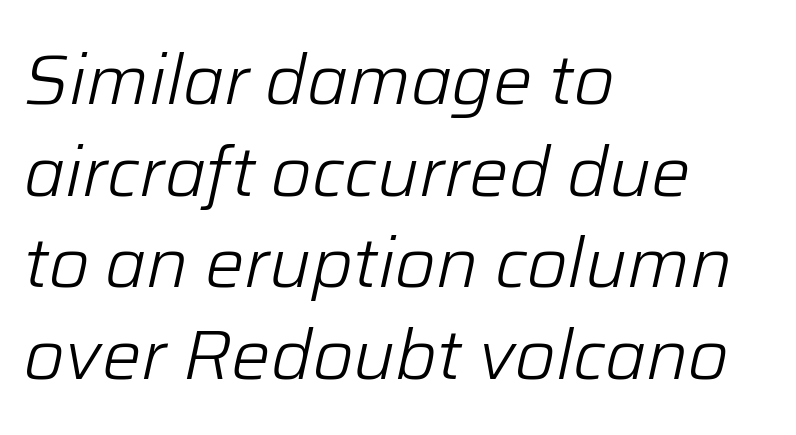
{"italic": "yes", "lean": "right", "slant_degrees": 12, "bold": "no", "weight": "light", "width": "normal", "stroke_contrast": "low", "x_height": "medium", "monospaced": "no", "underline": "no", "align": "left", "line_spacing": "normal", "line_spacing_ratio": 1.31, "letter_spacing": "normal", "letter_spacing_em": 0.0, "glyph_px": 70}
